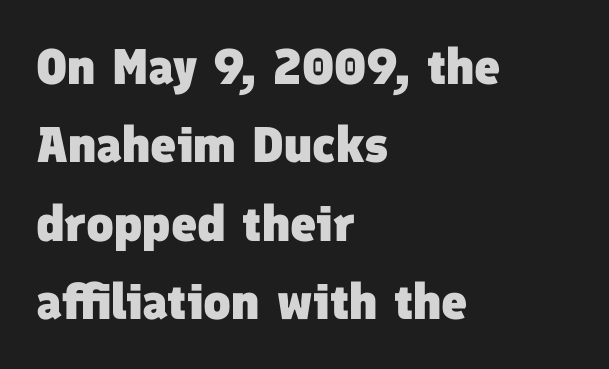
Between one letter and the next there's only the usual sliver of space. Regular leading. Font category for this specimen: sans-serif. No word sits above an underline. Here the designer chose a conventional face with non-uniform glyph widths. Strong, thick strokes mark this as bold type.
